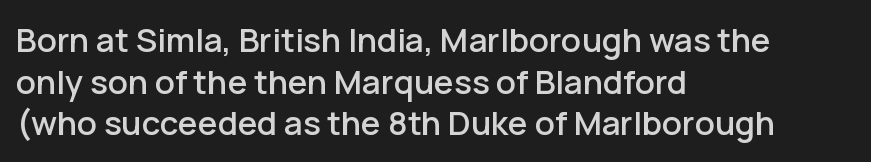
What's the leading like? Ordinary, nothing unusual. Caption: multi-line text, flush left, ragged right. This is sans-serif lettering, the kind often seen on screens and signage. This sample has the flowing, uneven cadence of proportional lettering. This sample uses an upright cut, with every glyph sitting square on the baseline. Inter-character spacing is left at the font's built-in metrics.
